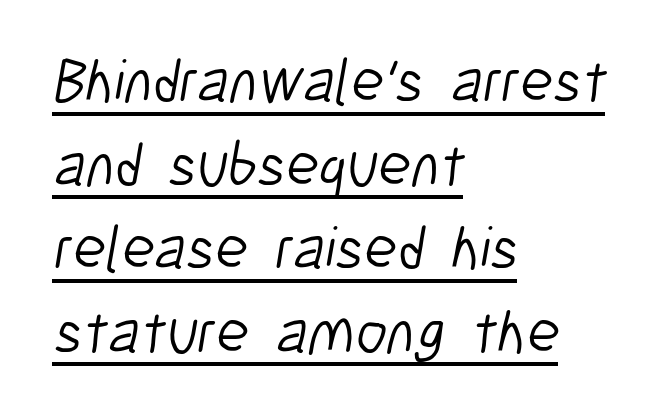
Q: Is the text bold? A: No.
Q: Is the typeface a serif or a sans-serif typeface? A: Sans-serif.
Q: Is the text underlined? A: Yes.
Q: How is the paragraph aligned? A: Left-aligned.
Q: Is the spacing between letters normal or unusually wide? A: Normal.
Q: Is the spacing between lines tight, normal or loose? A: Normal.
Q: Width (condensed, normal, or wide)? A: Condensed.
Q: Stroke contrast? A: Low.
Q: x-height? A: Medium.
Q: Monospaced? A: No.
